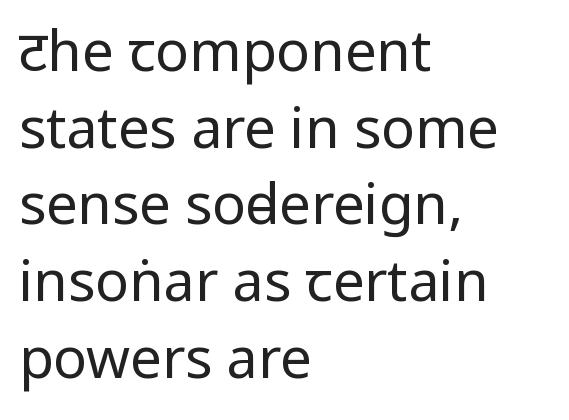
Check the space under the baseline: it is left empty. Observe the ordinary spacing: letters are neighbours, not strangers. These lines are composed in type without serifs. Upright lettering throughout.
